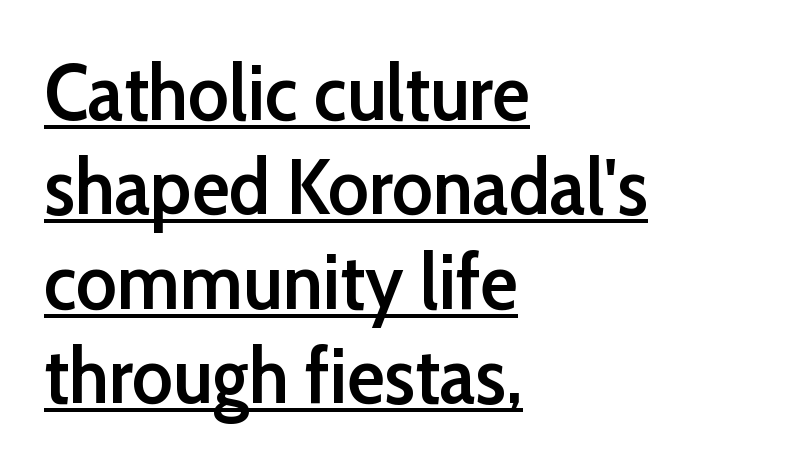
Q: Is the text bold? A: Semi-bold.
Q: Is the text italic (slanted)? A: No, it is upright.
Q: Is the typeface a serif or a sans-serif typeface? A: Sans-serif.
Q: Is the text underlined? A: Yes.
Q: How is the paragraph aligned? A: Left-aligned.
Q: Is the spacing between letters normal or unusually wide? A: Normal.
Q: Width (condensed, normal, or wide)? A: Normal.
Q: Stroke contrast? A: Low.
Q: x-height? A: Medium.
Q: Monospaced? A: No.
